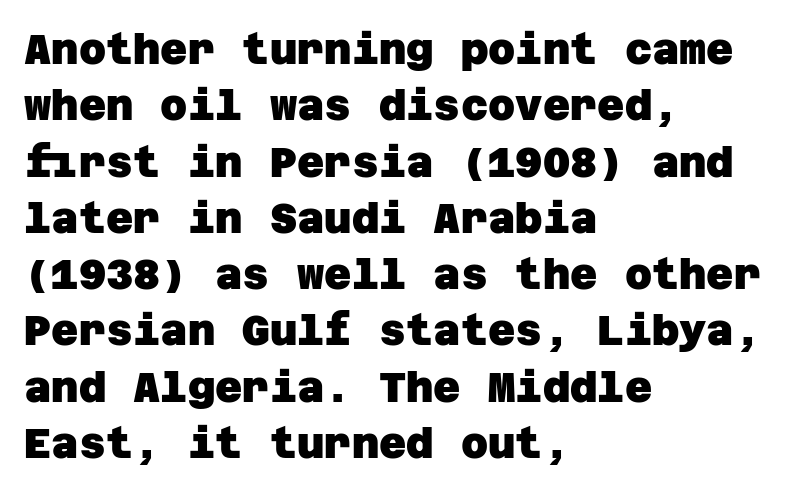
The image shows 42 px heavy sans-serif type; set left-aligned, normal line spacing (1.34x), normal letter spacing, not underlined; low stroke contrast and a large x-height.
